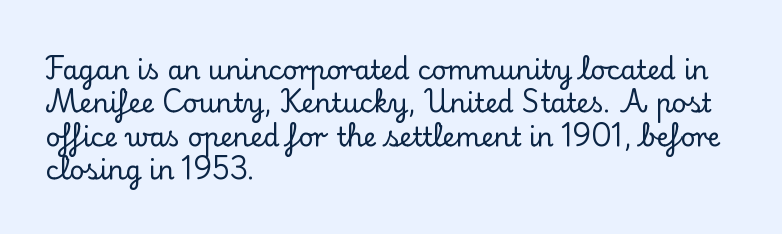
Q: Is the text italic (slanted)? A: No, it is upright.
Q: Is the text underlined? A: No.
Q: How is the paragraph aligned? A: Left-aligned.
Q: Is the spacing between letters normal or unusually wide? A: Normal.
Q: Is the spacing between lines tight, normal or loose? A: Normal.
